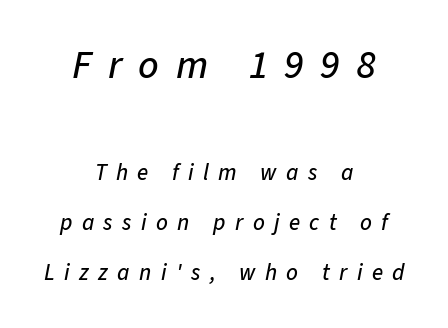
The image shows 40 px text type, italic (leaning right); set centered, loose line spacing (2.18x), unusually wide letter spacing (+0.41 em), not underlined; the first (top) block is 1.74x larger; low stroke contrast and a medium x-height.
